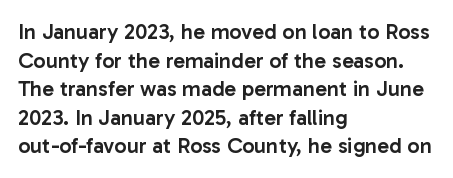
{"italic": "no", "bold": "semi", "underline": "no", "align": "left", "line_spacing": "normal", "line_spacing_ratio": 1.3, "letter_spacing": "normal", "letter_spacing_em": 0.0, "glyph_px": 22}
